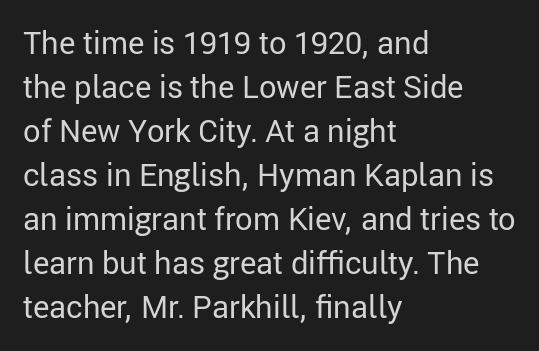
The vertical gap from one line to the next is medium. I'd call this a sans setting — the letters go barefoot. Horizontal alignment here is leftward, the default for most running prose. Has an underline been added? It has not. Tracking value appears to be zero — textbook default spacing.
